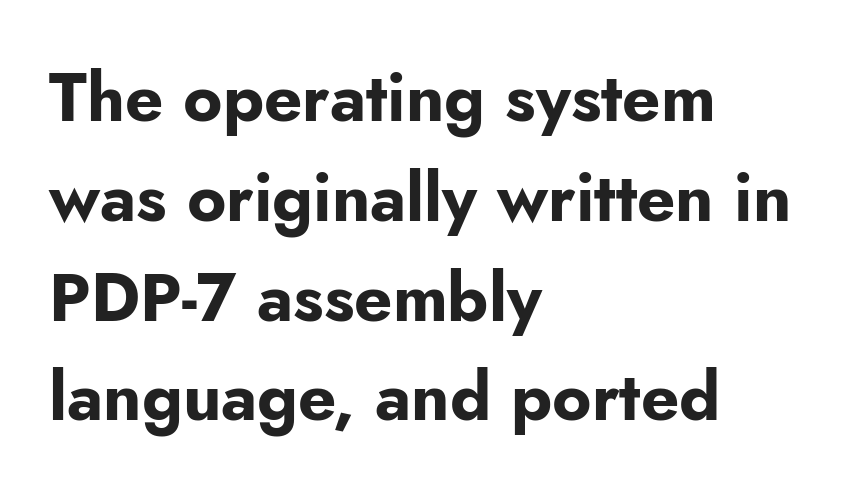
{"serif": "no", "italic": "no", "bold": "yes", "weight": "bold", "width": "normal", "stroke_contrast": "low", "x_height": "small", "monospaced": "no", "underline": "no", "align": "left", "line_spacing": "normal", "line_spacing_ratio": 1.49, "letter_spacing": "normal", "letter_spacing_em": 0.0, "glyph_px": 67}
